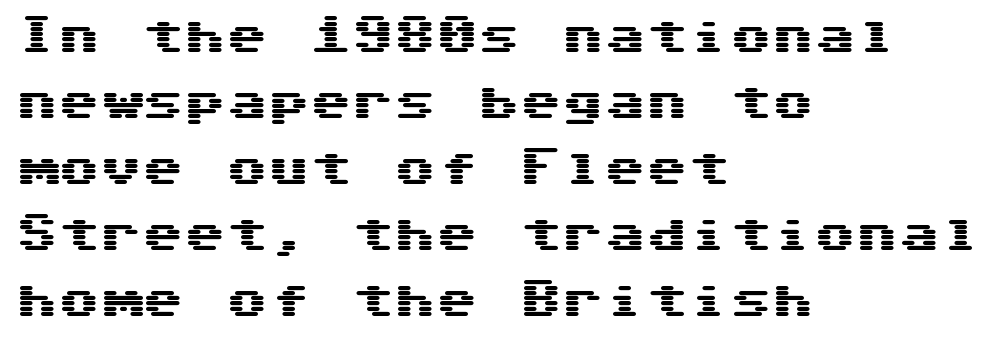
The image shows 42 px wide sans-serif type, upright; set left-aligned, normal line spacing (1.57x), normal letter spacing, not underlined; medium stroke contrast and a medium x-height.
